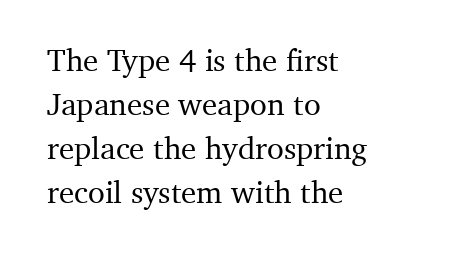
{"serif": "yes", "italic": "no", "width": "normal", "stroke_contrast": "medium", "x_height": "medium", "monospaced": "no", "underline": "no", "align": "left", "line_spacing": "normal", "line_spacing_ratio": 1.42, "letter_spacing": "normal", "letter_spacing_em": 0.0, "glyph_px": 31}
